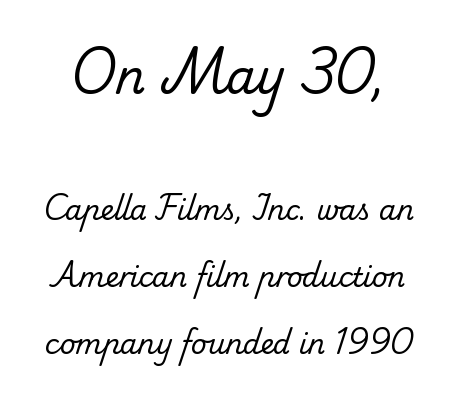
{"serif": "yes", "bold": "no", "weight": "regular", "width": "normal", "stroke_contrast": "low", "x_height": "small", "monospaced": "no", "underline": "no", "line_spacing": "loose", "line_spacing_ratio": 2.48, "letter_spacing": "normal", "letter_spacing_em": 0.0, "larger_block": "first", "size_ratio": 1.74, "glyph_px": 47}
